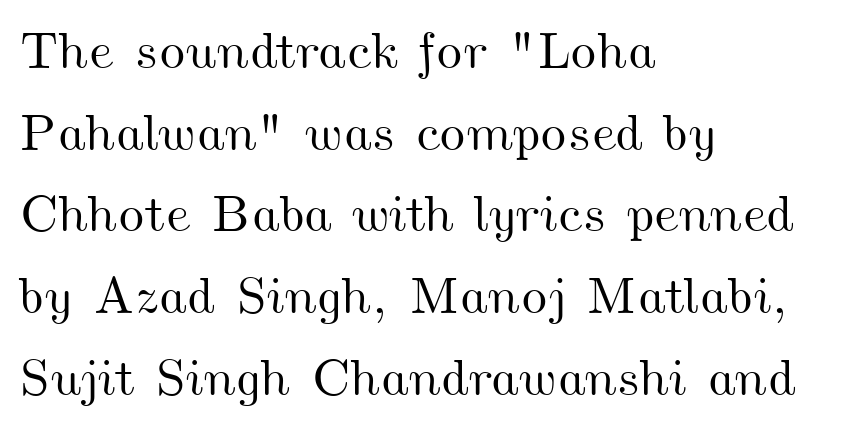
The image shows 52 px wide type; set left-aligned, normal line spacing (1.57x), normal letter spacing, not underlined; medium stroke contrast and a small x-height.
